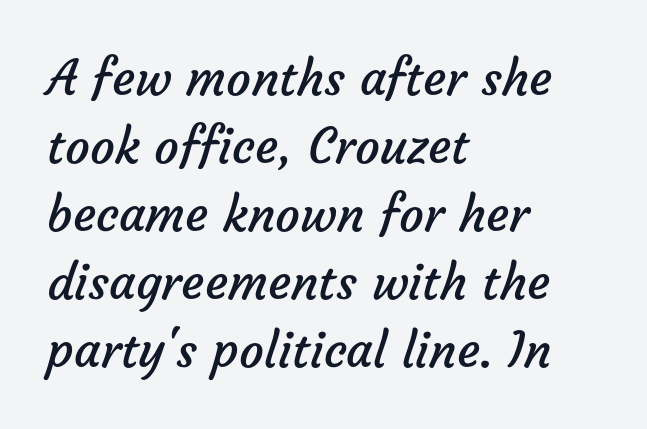
Heaviness? Minimal to ordinary, like unemphasized prose. Does the copy run flush right? No — it runs flush left. The passage shown is typed in a proportional face where columns would drift. Glance below the letters and you will spot only blank space. Observe the absence of serifs on each vertical stroke in this sample.
